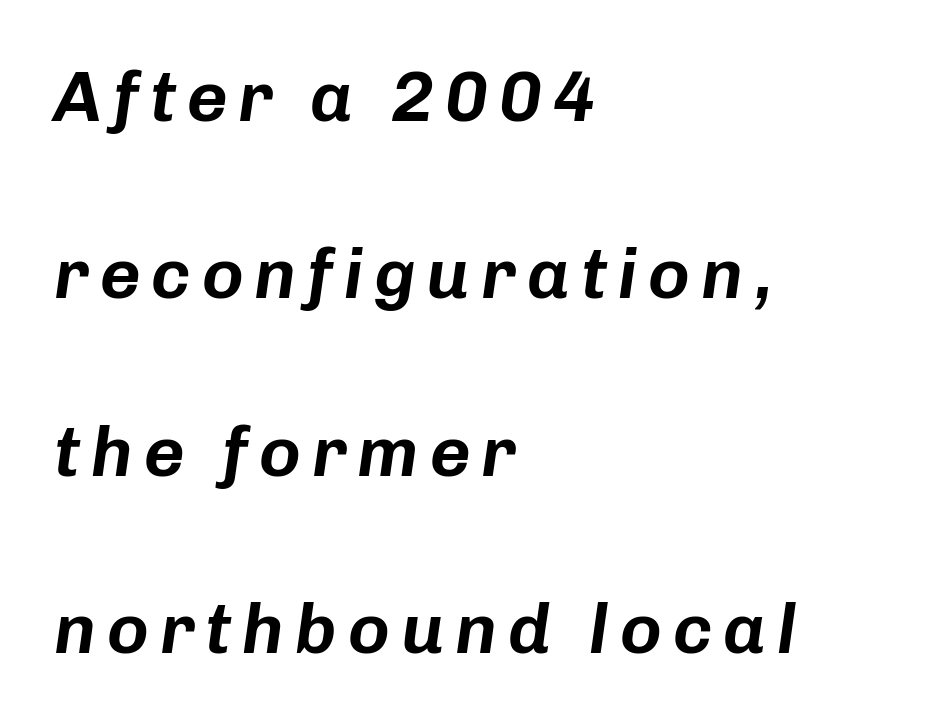
{"italic": "yes", "lean": "right", "slant_degrees": 8, "width": "normal", "stroke_contrast": "low", "x_height": "medium", "monospaced": "no", "underline": "no", "align": "left", "line_spacing": "loose", "line_spacing_ratio": 2.5, "glyph_px": 71}
